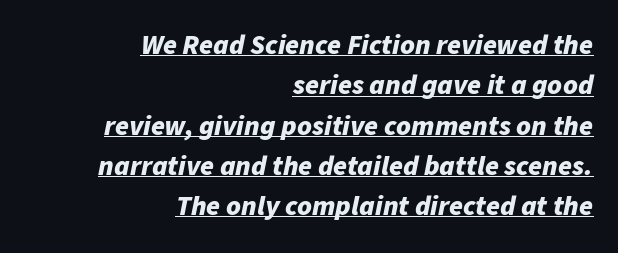
The paragraph shown leans on its right margin. Leading: standard. Every word sits above its own underline. Look at the tracking — it's just the regular setting, nothing added. You could not count columns in this text — the font is proportionally spaced. Does the weight exceed regular? Yes, all the way to bold.
